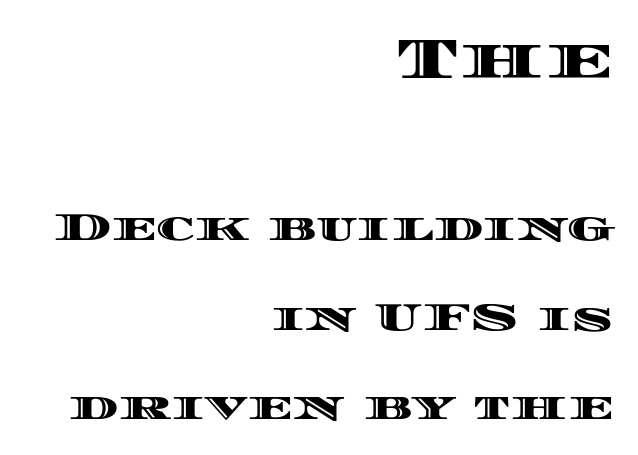
{"italic": "no", "width": "wide", "x_height": "large", "monospaced": "no", "underline": "no", "align": "right", "line_spacing": "loose", "line_spacing_ratio": 2.29, "letter_spacing": "normal", "letter_spacing_em": 0.0, "larger_block": "first", "size_ratio": 1.49, "glyph_px": 58}
